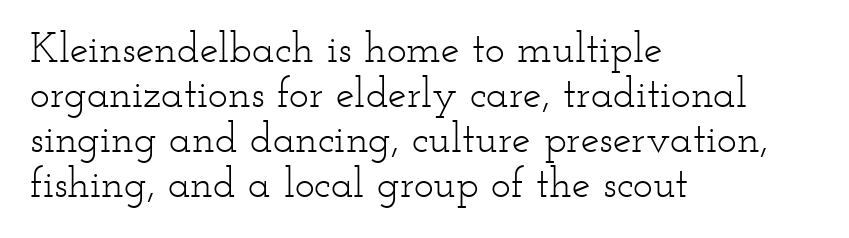
You could not count columns in this text — the font is proportionally spaced. Just letters on the line, the space beneath them empty. The strokes are not fattened; the text isn't bold. The horizontal fit of the characters is conventional and even.
